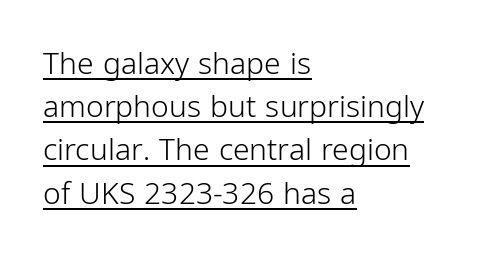
{"serif": "no", "italic": "no", "bold": "no", "weight": "light", "width": "condensed", "stroke_contrast": "low", "x_height": "medium", "monospaced": "no", "underline": "yes", "align": "left", "line_spacing": "normal", "line_spacing_ratio": 1.44, "letter_spacing": "normal", "letter_spacing_em": 0.0, "glyph_px": 30}
